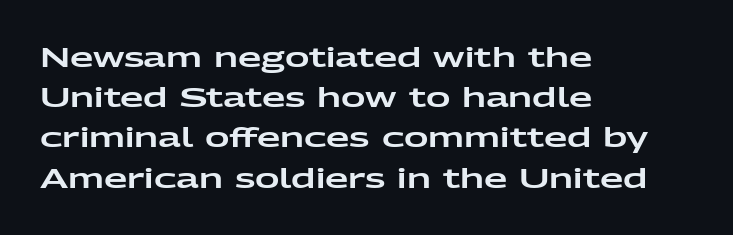
{"italic": "no", "underline": "no", "align": "left", "line_spacing": "normal", "line_spacing_ratio": 1.49, "letter_spacing": "normal", "letter_spacing_em": 0.0, "glyph_px": 27}
